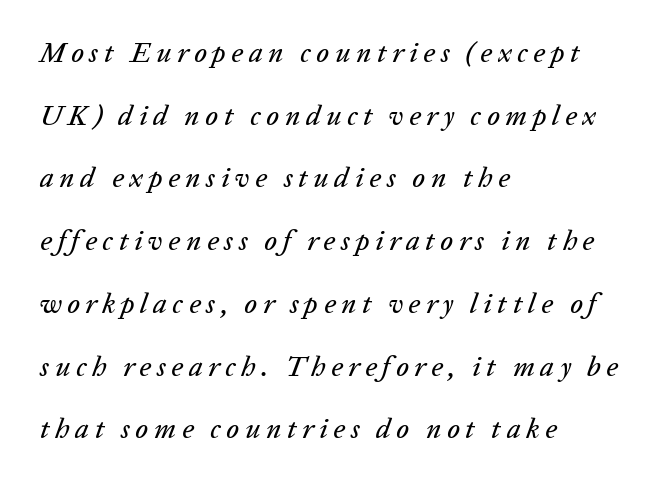
Compared with a centered layout, this one pins lines to the left instead. Clear beneath every line of the passage. Character widths vary here, with narrow letters taking less room than wide ones. This is oblique type, the kind used for emphasis or titles. Whoever set this chose breathing room over compactness in the vertical rhythm. How are the letters spaced? Widely, with obvious added tracking.
